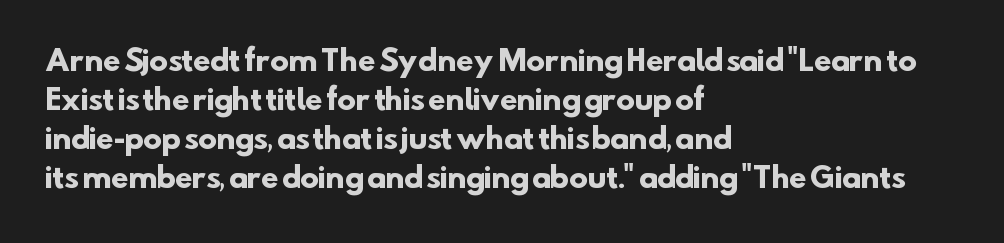
{"serif": "no", "bold": "yes", "weight": "heavy", "width": "normal", "stroke_contrast": "low", "x_height": "small", "monospaced": "no", "underline": "no", "align": "left", "line_spacing": "normal", "line_spacing_ratio": 1.39, "letter_spacing": "normal", "letter_spacing_em": 0.0, "glyph_px": 28}
